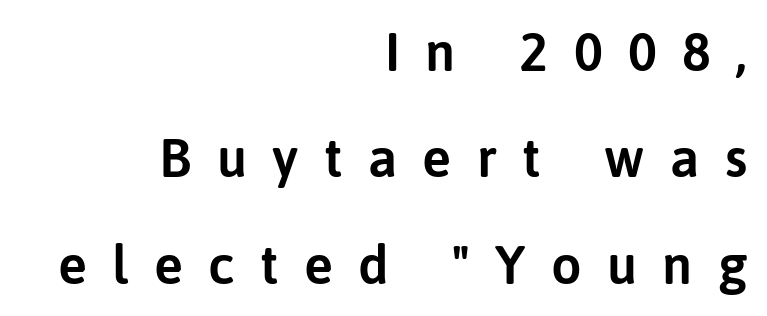
Glance below the letters and you will spot only blank space. The text block is weighted toward the right margin, trailing off unevenly leftward. In terms of letterform style, serifs are entirely absent. Letter spacing: wide. A typesetter would call this proportional, since set widths differ per character. The letters stand upright; this is a roman face.
